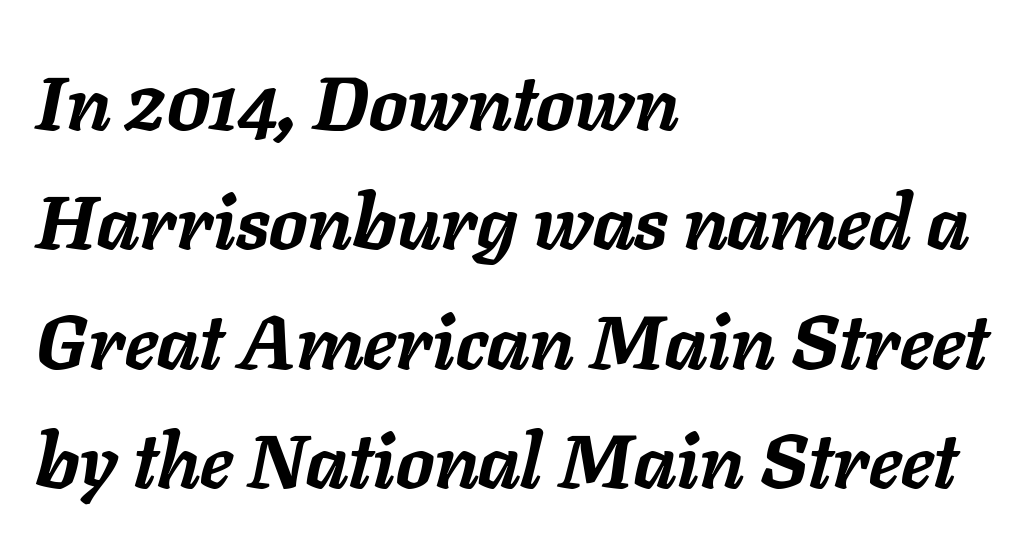
Check under the words: just untouched page. Slant detected: the letters are inclined. Nobody touched the tracking dial on this one. Teacher's note: observe the even left margin — that is flush-left alignment. Caption: bold face, heavy strokes.
